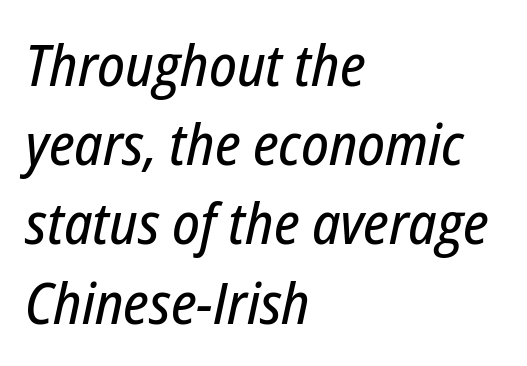
Words appear dense and cohesive because spacing is normal. Regarding leading, the lines here are spaced in the standard way. Line beginnings align vertically; line endings do not. There's an unmistakable incline to the writing here. The rendering uses natural spacing where letterforms have individual widths.
